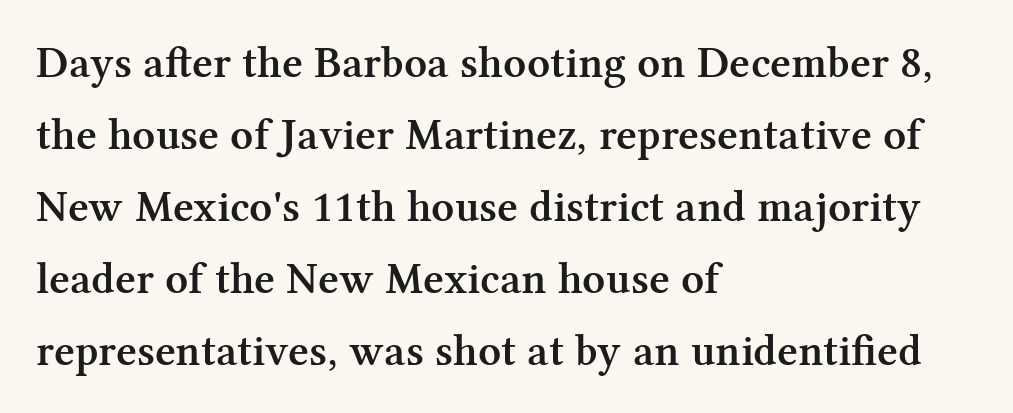
{"serif": "yes", "italic": "no", "bold": "semi", "weight": "semibold", "width": "normal", "stroke_contrast": "medium", "x_height": "medium", "monospaced": "no", "underline": "no", "align": "left", "line_spacing": "normal", "line_spacing_ratio": 1.6, "letter_spacing": "normal", "letter_spacing_em": 0.0, "glyph_px": 45}
